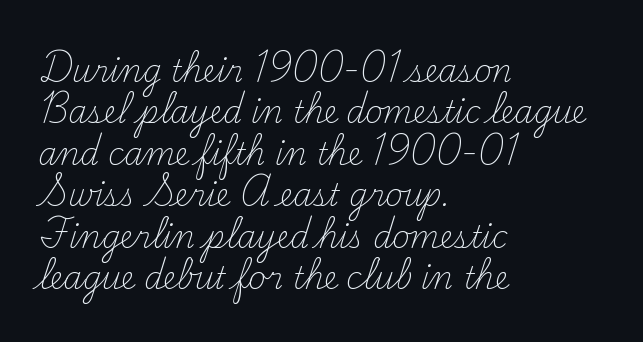
Q: Is the text bold? A: No.
Q: Is the text italic (slanted)? A: Yes.
Q: Is the text underlined? A: No.
Q: How is the paragraph aligned? A: Left-aligned.
Q: Is the spacing between letters normal or unusually wide? A: Normal.
Q: Is the spacing between lines tight, normal or loose? A: Normal.
Q: Width (condensed, normal, or wide)? A: Normal.
Q: Stroke contrast? A: Medium.
Q: x-height? A: Small.
Q: Monospaced? A: No.
